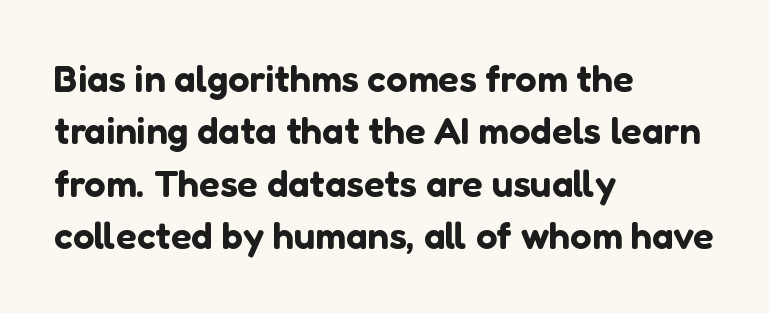
Q: Is the text italic (slanted)? A: No, it is upright.
Q: Is the typeface a serif or a sans-serif typeface? A: Sans-serif.
Q: Is the text underlined? A: No.
Q: How is the paragraph aligned? A: Left-aligned.
Q: Is the spacing between letters normal or unusually wide? A: Normal.
Q: Is the spacing between lines tight, normal or loose? A: Normal.
Q: Width (condensed, normal, or wide)? A: Normal.
Q: Stroke contrast? A: Low.
Q: x-height? A: Medium.
Q: Monospaced? A: No.
